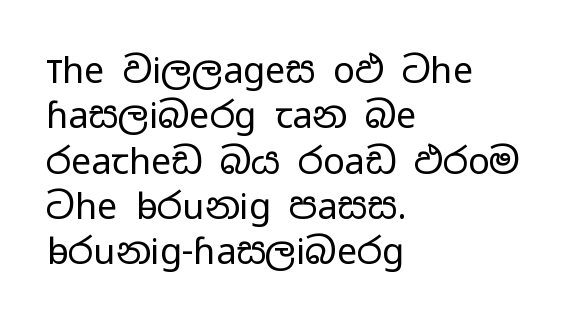
The image shows 36 px regular-weight, wide sans-serif type, upright; set left-aligned, normal line spacing (1.26x), normal letter spacing, not underlined; low stroke contrast and a medium x-height.
